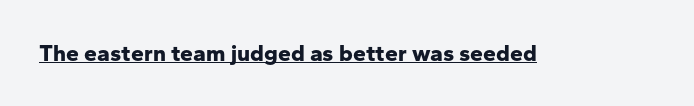
Q: Is the text bold? A: Yes.
Q: Is the text italic (slanted)? A: No, it is upright.
Q: Is the text underlined? A: Yes.
Q: Is the spacing between letters normal or unusually wide? A: Normal.
